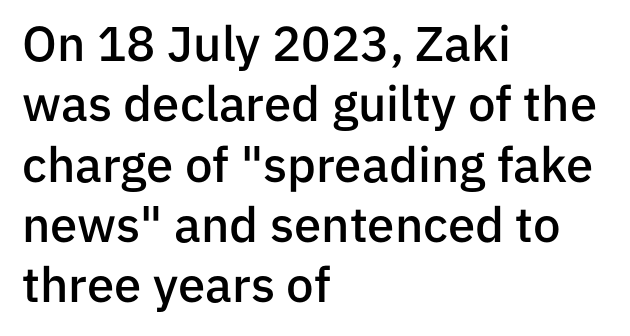
Q: Is the text bold? A: Semi-bold.
Q: Is the text italic (slanted)? A: No, it is upright.
Q: Is the typeface a serif or a sans-serif typeface? A: Sans-serif.
Q: Is the text underlined? A: No.
Q: How is the paragraph aligned? A: Left-aligned.
Q: Is the spacing between letters normal or unusually wide? A: Normal.
Q: Width (condensed, normal, or wide)? A: Normal.
Q: Stroke contrast? A: Low.
Q: x-height? A: Medium.
Q: Monospaced? A: No.
